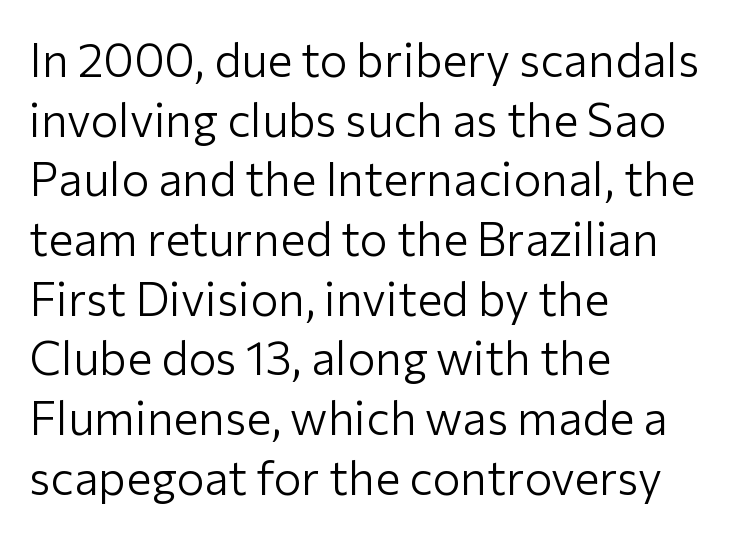
The image shows 47 px light sans-serif type, upright; set left-aligned, normal line spacing (1.27x), normal letter spacing, not underlined; low stroke contrast and a medium x-height.
